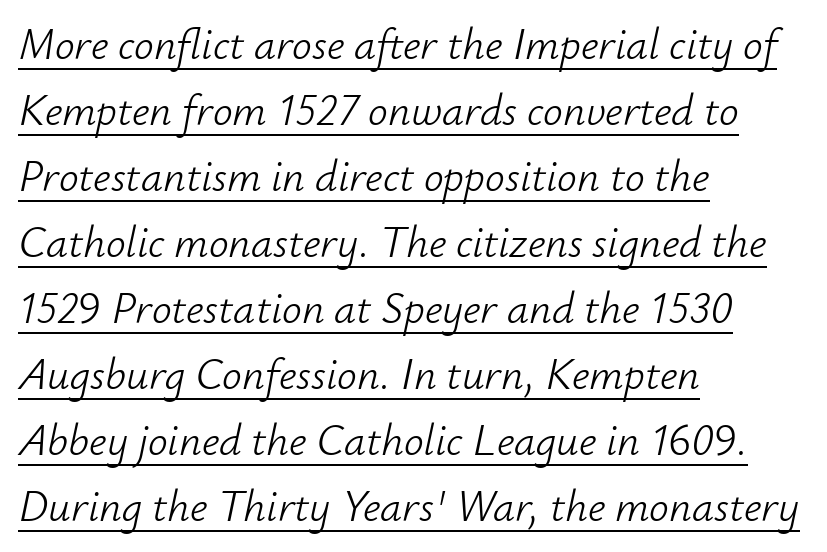
Q: Is the text bold? A: No.
Q: Is the text italic (slanted)? A: Yes, it leans right by about 12 degrees.
Q: Is the text underlined? A: Yes.
Q: How is the paragraph aligned? A: Left-aligned.
Q: Is the spacing between letters normal or unusually wide? A: Normal.
Q: Is the spacing between lines tight, normal or loose? A: Normal.
Q: Width (condensed, normal, or wide)? A: Normal.
Q: Stroke contrast? A: Low.
Q: x-height? A: Small.
Q: Monospaced? A: No.
